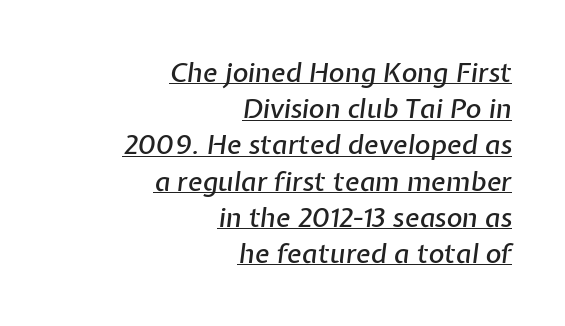
The image shows 27 px text type, italic (leaning right); set right-aligned, normal line spacing (1.34x), normal letter spacing, underlined.
